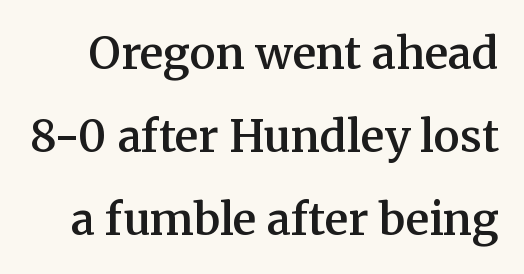
{"serif": "yes", "italic": "no", "bold": "semi", "weight": "semibold", "width": "normal", "stroke_contrast": "medium", "x_height": "medium", "monospaced": "no", "underline": "no", "line_spacing_ratio": 1.89, "letter_spacing": "normal", "letter_spacing_em": 0.0, "glyph_px": 44}
